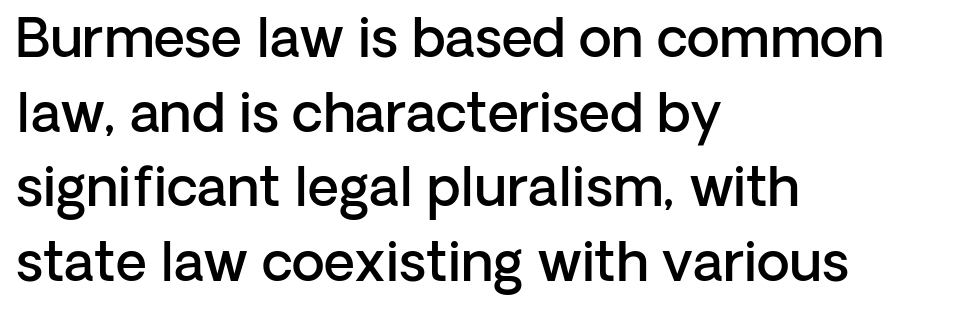
The image shows 54 px semibold sans-serif type, upright; set left-aligned, normal line spacing (1.38x), normal letter spacing, not underlined; low stroke contrast and a medium x-height.
